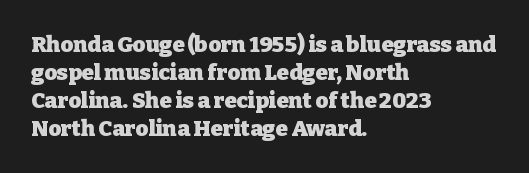
The axis of the letterforms is exactly vertical. Leftover space on each line is placed entirely after the last word. Each row of text sits above clean, open space. Students, note that the glyphs here touch the page at normal intervals.
